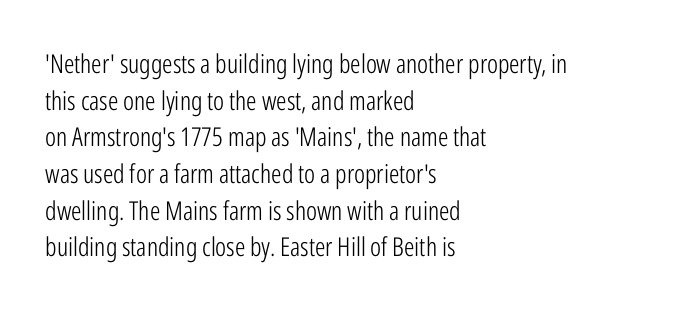
{"italic": "no", "bold": "no", "underline": "no", "align": "left", "line_spacing": "normal", "line_spacing_ratio": 1.41, "letter_spacing": "normal", "letter_spacing_em": 0.0, "glyph_px": 26}
